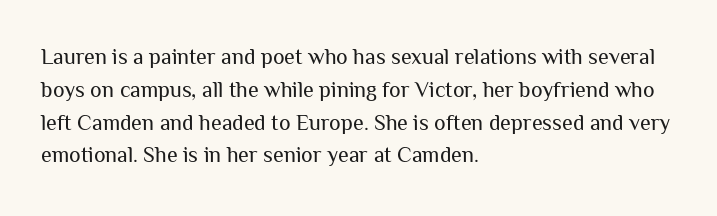
Descender tails drop into unmarked territory. Vertically, the passage feels balanced, rows spaced as you'd expect. The typesetter chose a ragged-right arrangement here. The typography opts for an upright posture over an oblique one. The rendering keeps characters at their native spacing. Stroke mass is kept to a normal reading level or below.
